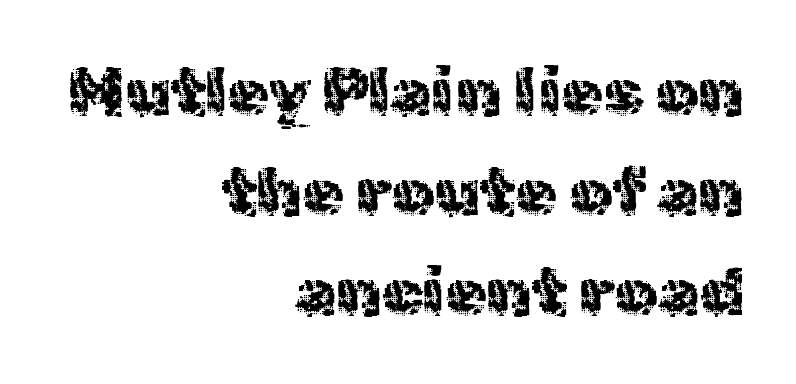
The image shows 67 px regular-weight sans-serif type, upright; set right-aligned, normal line spacing (1.49x), normal letter spacing, not underlined; a medium x-height.
